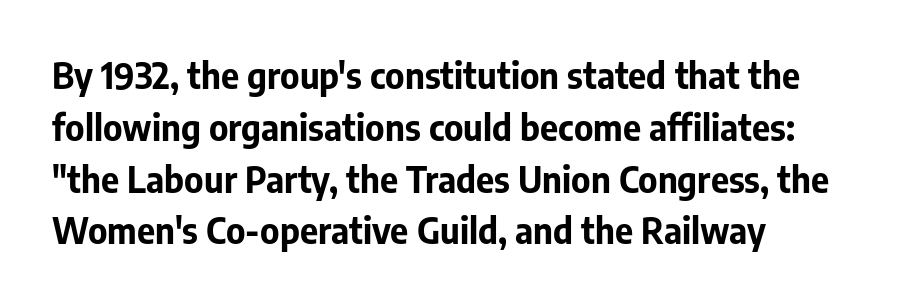
Alignment: flush left. Heft: maximum for text — a bold. The block of text has a typical density, with ordinary space between rows. The gap between lines stays unmarked.
